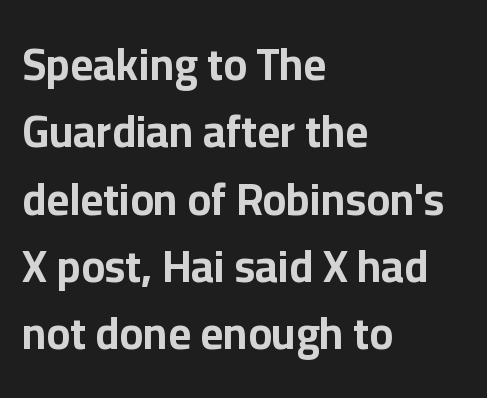
The image shows 44 px bold sans-serif type, upright; set left-aligned, normal line spacing (1.53x), normal letter spacing, not underlined; low stroke contrast and a medium x-height.
